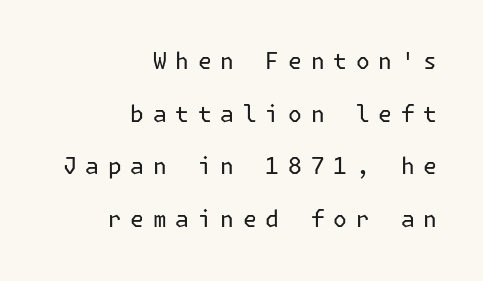
The image shows 23 px text type, upright; set right-aligned, loose line spacing (2.29x), unusually wide letter spacing (+0.38 em), not underlined.
